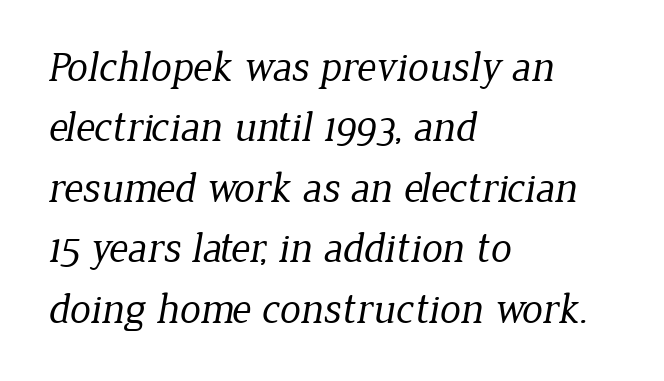
Q: Is the text bold? A: No.
Q: Is the typeface a serif or a sans-serif typeface? A: Serif.
Q: Is the text underlined? A: No.
Q: How is the paragraph aligned? A: Left-aligned.
Q: Is the spacing between letters normal or unusually wide? A: Normal.
Q: Is the spacing between lines tight, normal or loose? A: Normal.
Q: Width (condensed, normal, or wide)? A: Normal.
Q: Stroke contrast? A: Low.
Q: x-height? A: Medium.
Q: Monospaced? A: No.
